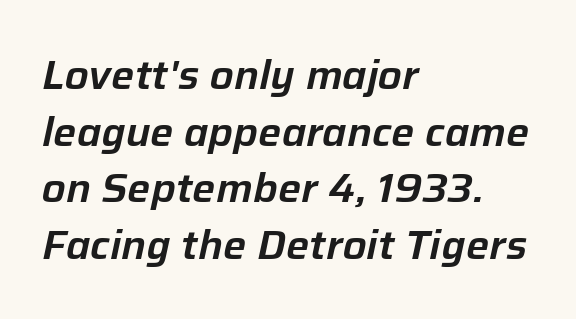
Each new line begins a customary step beneath the previous one. The space beneath each line is pristine and unruled. Tall strokes in this sample are angled rather than plumb. The gaps between neighbouring characters are ordinary and unremarkable. The ragged edge is on the right, which tells us the setting is flush left.
